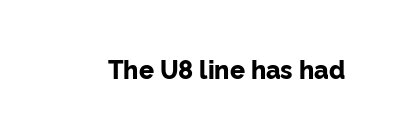
Underlining? Definitely not there. Strong, thick strokes mark this as bold type. This sample uses an upright cut, with every glyph sitting square on the baseline. A typesetter would call this zero additional tracking.
